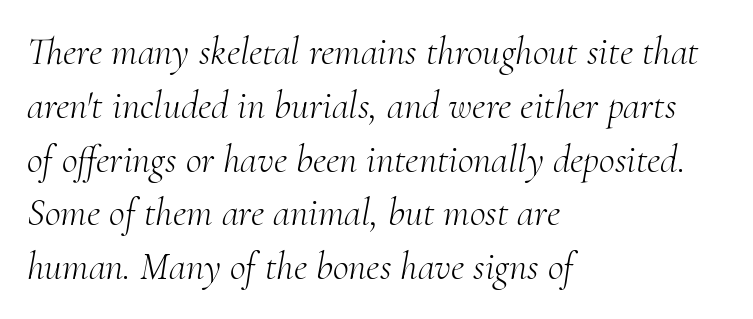
Q: Is the text bold? A: No.
Q: Is the text italic (slanted)? A: Yes, it leans right by about 10 degrees.
Q: Is the typeface a serif or a sans-serif typeface? A: Serif.
Q: Is the text underlined? A: No.
Q: How is the paragraph aligned? A: Left-aligned.
Q: Is the spacing between letters normal or unusually wide? A: Normal.
Q: Is the spacing between lines tight, normal or loose? A: Normal.
Q: Width (condensed, normal, or wide)? A: Normal.
Q: Stroke contrast? A: Medium.
Q: x-height? A: Small.
Q: Monospaced? A: No.
